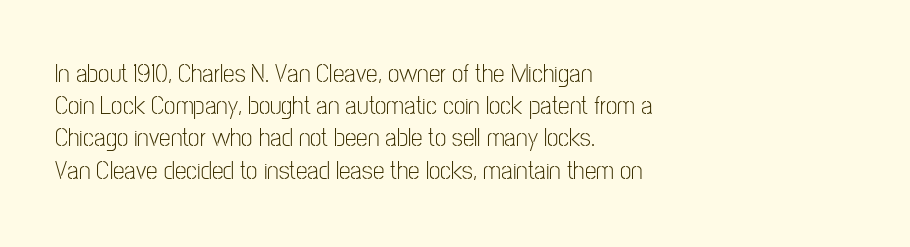
{"italic": "no", "bold": "no", "underline": "no", "align": "left", "line_spacing_ratio": 1.24, "letter_spacing": "normal", "letter_spacing_em": 0.0, "glyph_px": 26}
